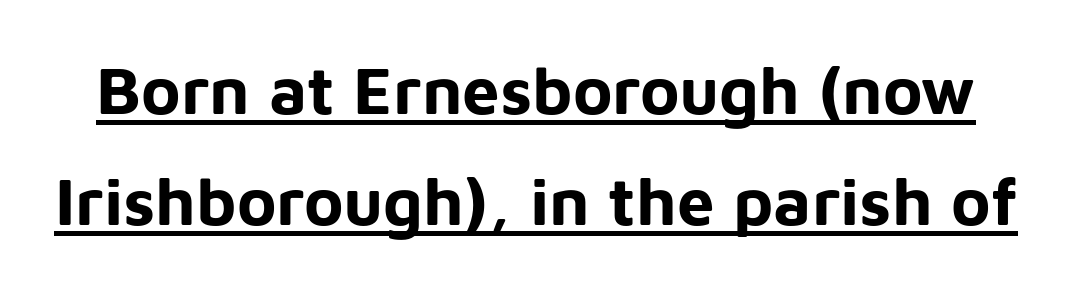
Upright lettering throughout. Looks like regular typesetting: each glyph gets only the width it needs. Honestly, the letter spacing is just normal — you wouldn't notice it. Every word sits above its own underline. The typesetting leans heavy: a genuine bold. A typesetter would call this leading conventional body-copy spacing.
